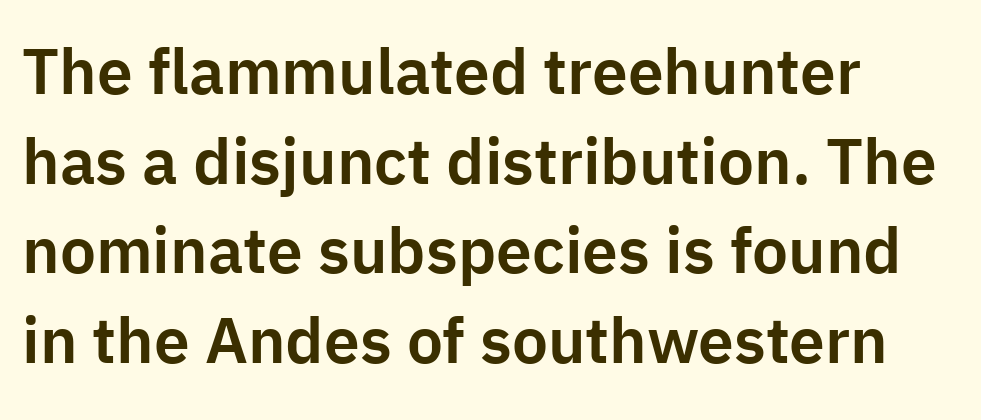
Reading down the column, the eye jumps a familiar distance to each next line. Is this a fixed-width face? No — the glyphs have proportional, varying widths. Quick note: not italic, upright. The string is rendered with underlining switched off. This rendering employs a face without finishing strokes, i.e., a sans-serif. The face used here is rendered with its standard letterfit.
